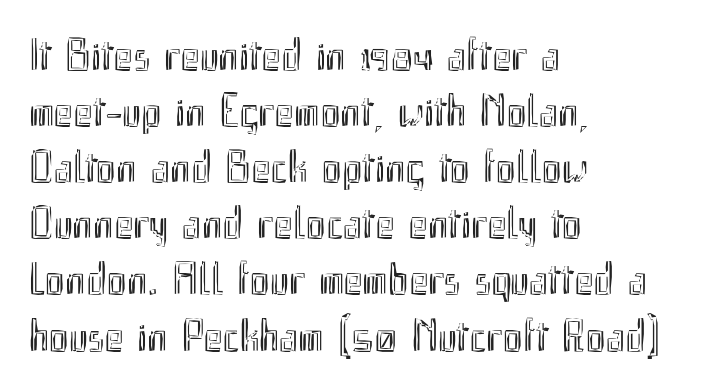
The image shows 46 px condensed type, upright; set left-aligned, line spacing 1.22x, normal letter spacing, not underlined; a small x-height.
